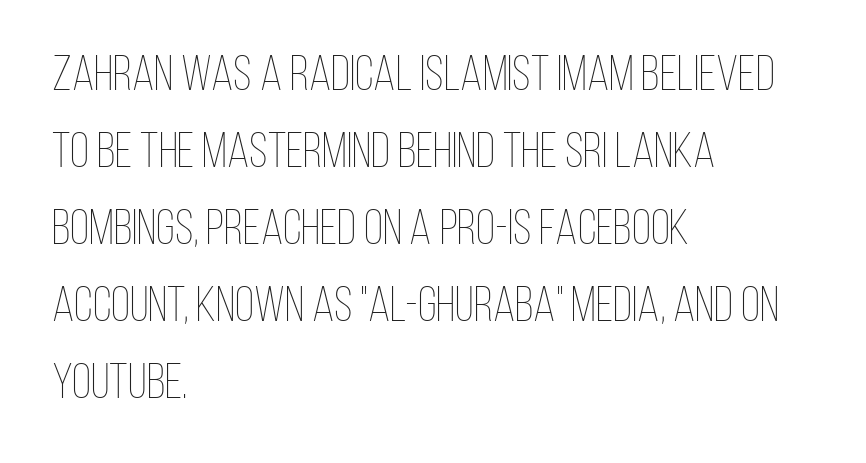
Q: Is the text bold? A: No.
Q: Is the text italic (slanted)? A: No, it is upright.
Q: Is the text underlined? A: No.
Q: How is the paragraph aligned? A: Left-aligned.
Q: Is the spacing between letters normal or unusually wide? A: Normal.
Q: Is the spacing between lines tight, normal or loose? A: Normal.
Q: Width (condensed, normal, or wide)? A: Condensed.
Q: Stroke contrast? A: Low.
Q: x-height? A: Large.
Q: Monospaced? A: No.
